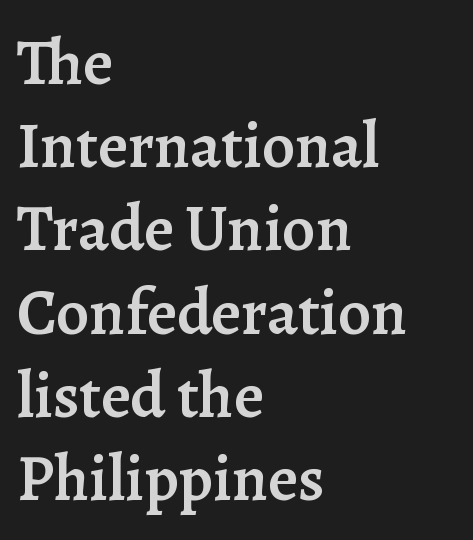
The image shows 65 px semibold serif type, upright; set left-aligned, normal line spacing (1.28x), normal letter spacing, not underlined; low stroke contrast and a medium x-height.
